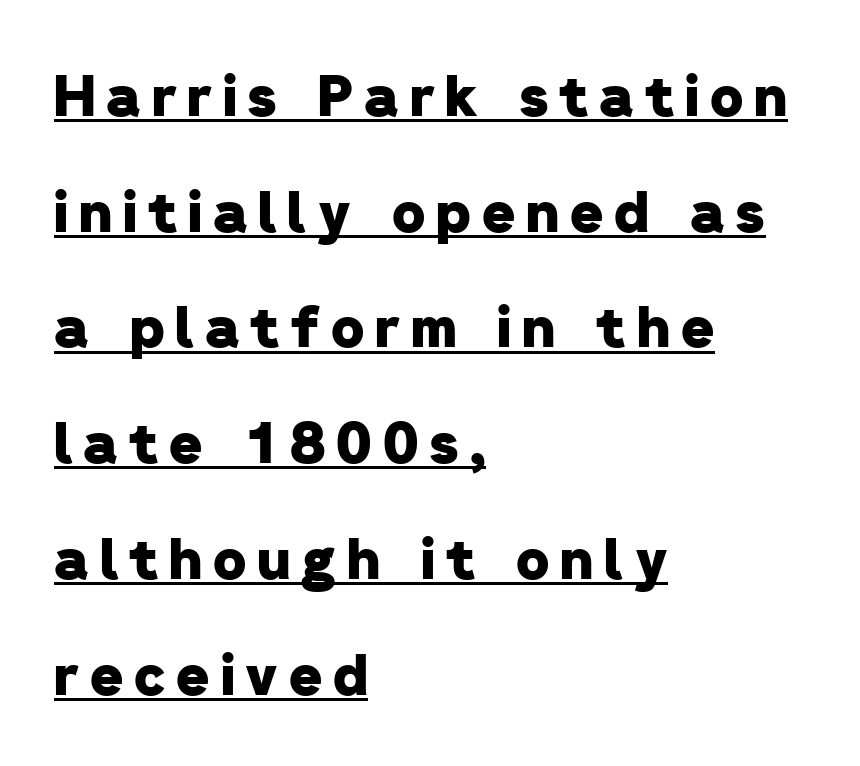
The image shows 57 px heavy sans-serif type; set left-aligned, loose line spacing (2.03x), underlined; low stroke contrast and a medium x-height.
